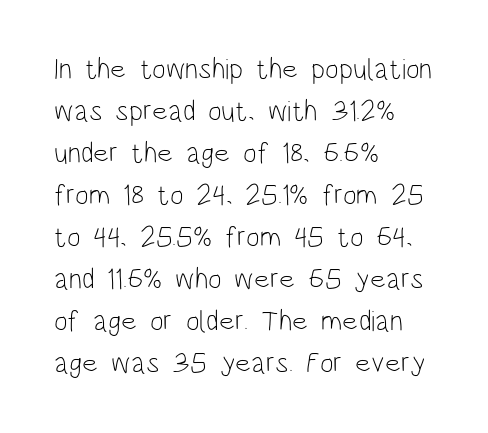
Observe the absence of serifs on each vertical stroke in this sample. The passage is arranged the way most books set body copy — flush left. Reading down the column, the eye jumps a familiar distance to each next line. Quick note: not italic, upright.
